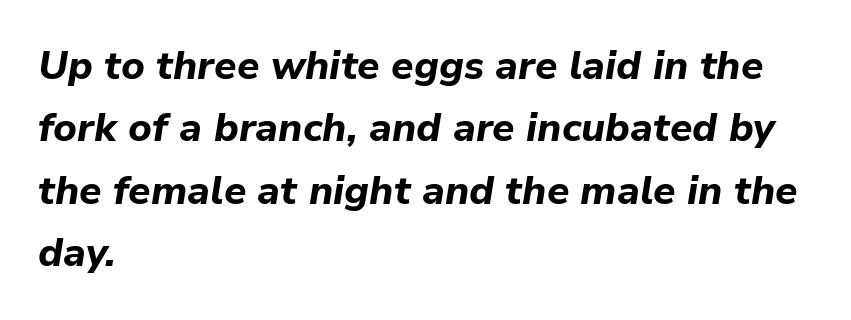
The image shows 40 px bold type, italic (leaning right); set left-aligned, normal line spacing (1.56x), normal letter spacing, not underlined; low stroke contrast and a medium x-height.
